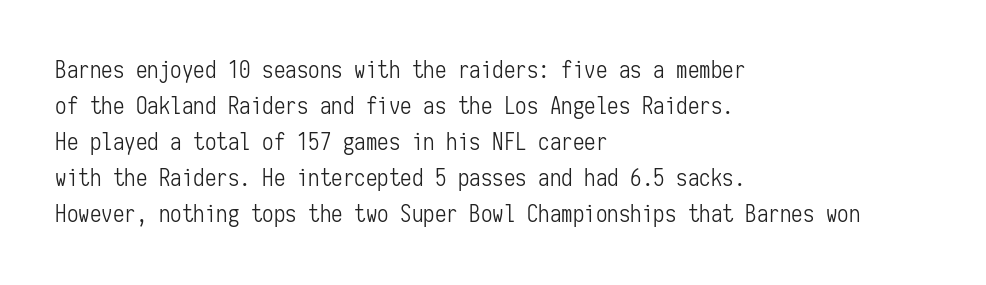
Nothing unusual about the tracking: characters are spaced as the font intends. The typesetter chose a ragged-right arrangement here. Vertical strokes here are truly vertical. In terms of leading, this rendering sits right in the middle.
